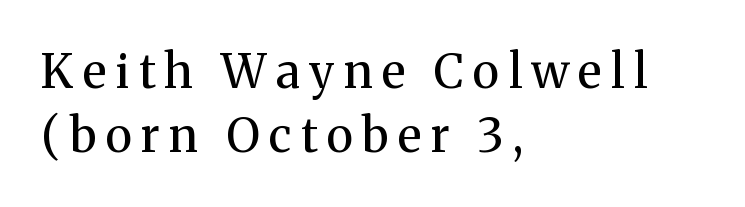
The image shows 47 px regular-weight serif type, upright; set left-aligned, normal line spacing (1.37x), unusually wide letter spacing (+0.2 em), not underlined; medium stroke contrast and a medium x-height.
